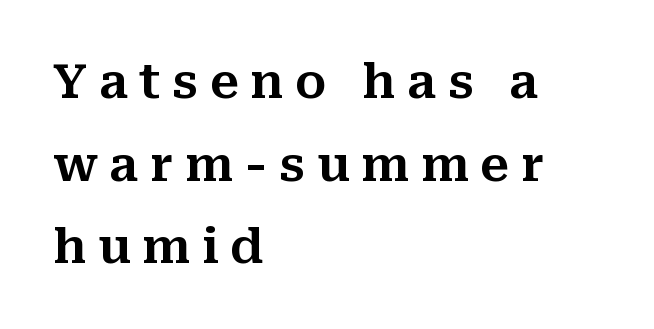
Q: Is the text italic (slanted)? A: No, it is upright.
Q: Is the typeface a serif or a sans-serif typeface? A: Serif.
Q: Is the text underlined? A: No.
Q: How is the paragraph aligned? A: Left-aligned.
Q: Is the spacing between letters normal or unusually wide? A: Unusually wide.
Q: Width (condensed, normal, or wide)? A: Normal.
Q: Stroke contrast? A: Medium.
Q: x-height? A: Medium.
Q: Monospaced? A: No.
